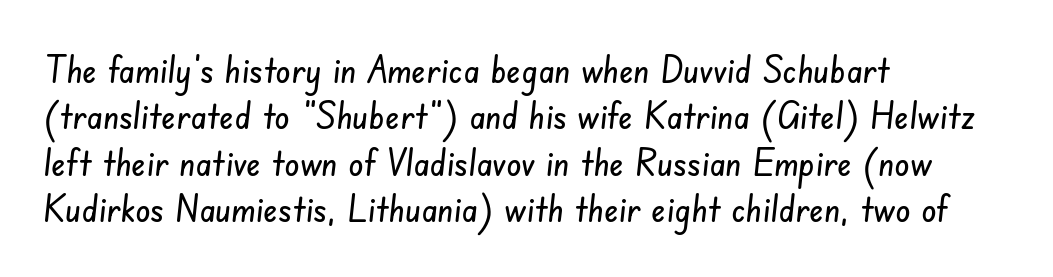
Q: Is the typeface a serif or a sans-serif typeface? A: Sans-serif.
Q: Is the text underlined? A: No.
Q: How is the paragraph aligned? A: Left-aligned.
Q: Is the spacing between letters normal or unusually wide? A: Normal.
Q: Width (condensed, normal, or wide)? A: Condensed.
Q: Stroke contrast? A: Low.
Q: x-height? A: Small.
Q: Monospaced? A: No.
